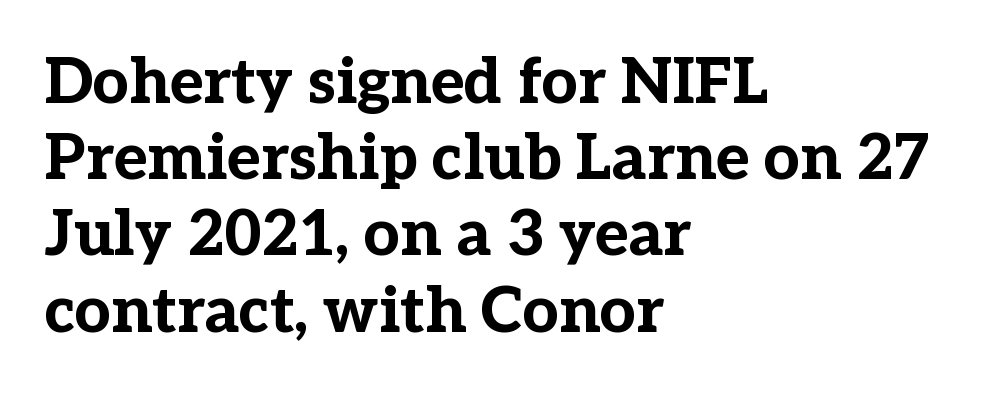
Q: Is the text bold? A: Yes.
Q: Is the text italic (slanted)? A: No, it is upright.
Q: Is the typeface a serif or a sans-serif typeface? A: Serif.
Q: Is the text underlined? A: No.
Q: How is the paragraph aligned? A: Left-aligned.
Q: Is the spacing between letters normal or unusually wide? A: Normal.
Q: Width (condensed, normal, or wide)? A: Normal.
Q: Stroke contrast? A: Low.
Q: x-height? A: Medium.
Q: Monospaced? A: No.
